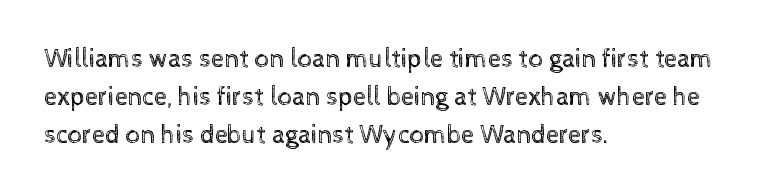
Visually the block forms a straight wall on the left and a jagged coastline on the right. Caption: standard tracking, unaltered. The type sits square on the baseline with zero lean. Weight: not bold — regular or lighter.
